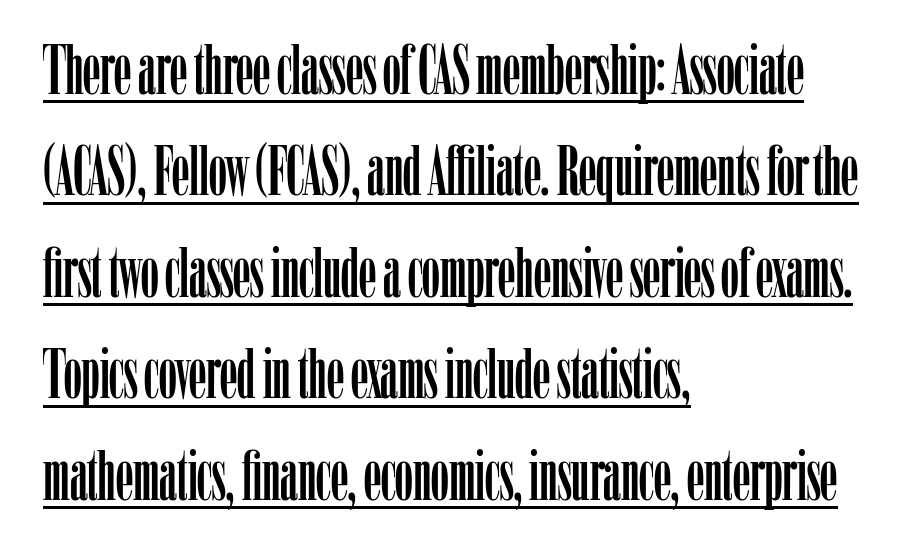
{"serif": "yes", "italic": "no", "width": "condensed", "stroke_contrast": "low", "x_height": "medium", "monospaced": "no", "underline": "yes", "align": "left", "line_spacing": "normal", "line_spacing_ratio": 1.45, "letter_spacing": "normal", "letter_spacing_em": 0.0, "glyph_px": 70}
